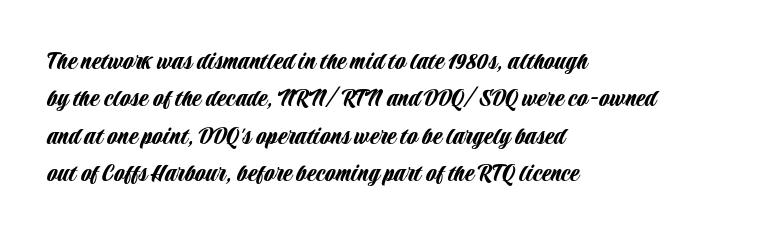
{"underline": "no", "align": "left", "line_spacing": "normal", "line_spacing_ratio": 1.38, "letter_spacing": "normal", "letter_spacing_em": 0.0, "glyph_px": 27}
